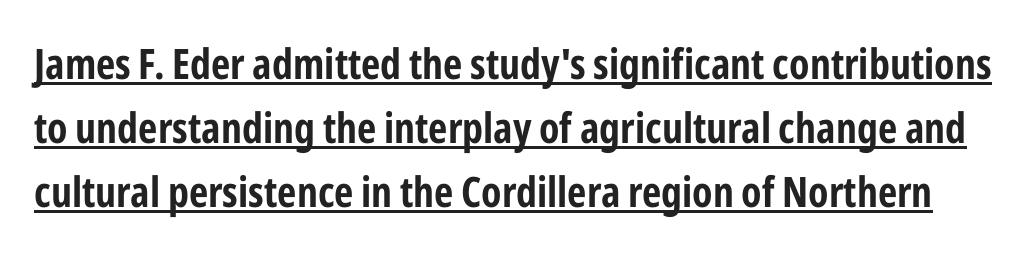
Typographic density is high because the face is bold. The specimen reads as upright at a glance. The typeface chosen for these lines omits serifs. Compared with typical body copy, the letter spacing here is the same. Note the varied advance widths — an 'i' is clearly narrower than an 'm'.
